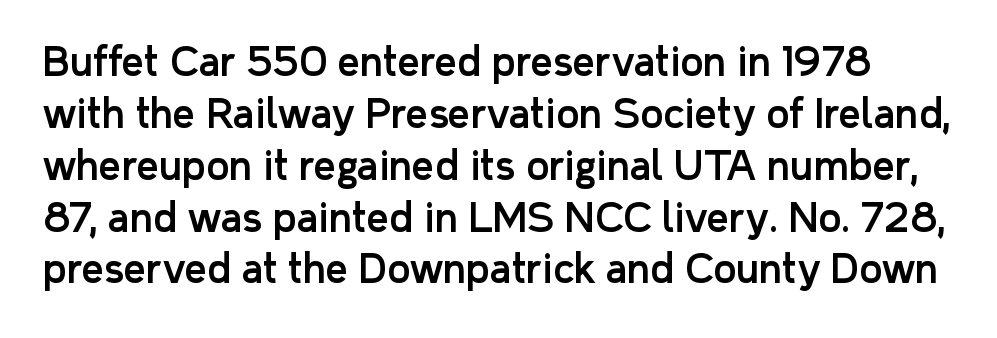
{"serif": "no", "italic": "no", "width": "normal", "stroke_contrast": "low", "x_height": "medium", "monospaced": "no", "underline": "no", "line_spacing": "normal", "line_spacing_ratio": 1.33, "letter_spacing": "normal", "letter_spacing_em": 0.0, "glyph_px": 39}
